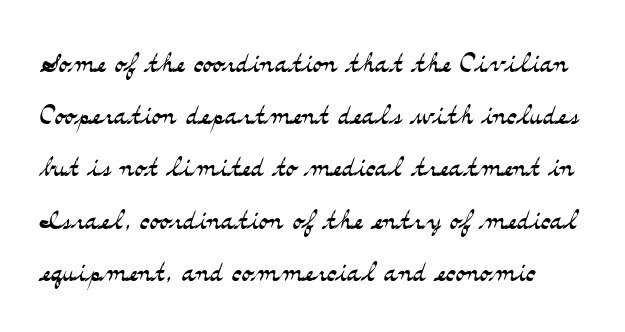
Q: Is the text bold? A: No.
Q: Is the text italic (slanted)? A: Yes.
Q: Is the typeface a serif or a sans-serif typeface? A: Serif.
Q: Is the text underlined? A: No.
Q: Is the spacing between letters normal or unusually wide? A: Normal.
Q: Is the spacing between lines tight, normal or loose? A: Normal.
Q: Width (condensed, normal, or wide)? A: Wide.
Q: Stroke contrast? A: Medium.
Q: x-height? A: Small.
Q: Monospaced? A: No.
